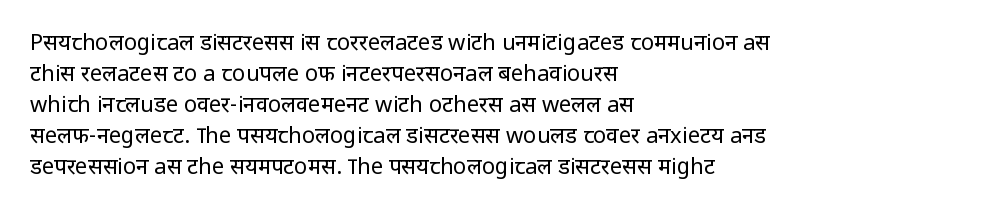
The words here are not underlined. Default kerning and tracking; the words read as compact shapes. The paragraph shown leans on its left margin. Posture: straight, roman, zero tilt. Vertical stems look standard width or narrower in stroke. Vertical spacing — default.
